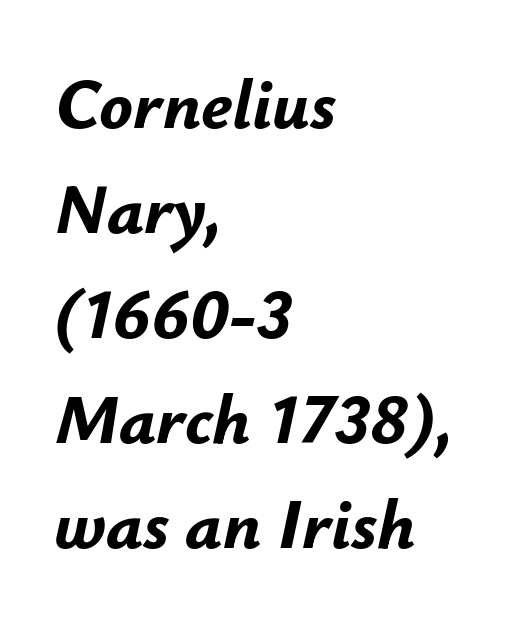
The image shows 70 px bold type, italic (leaning right); set left-aligned, normal line spacing (1.5x), normal letter spacing, not underlined; low stroke contrast and a small x-height.
